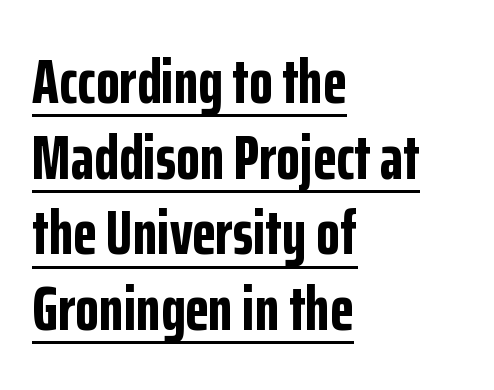
If you drew a line through each stem, it would be perfectly vertical. Proportional: the letters do not fall into vertical columns. Which margin do the lines hug? The left one — the right edge is uneven. Summary of weight: heavy, a full bold. Does extra space separate the letters? No, they use regular spacing.
